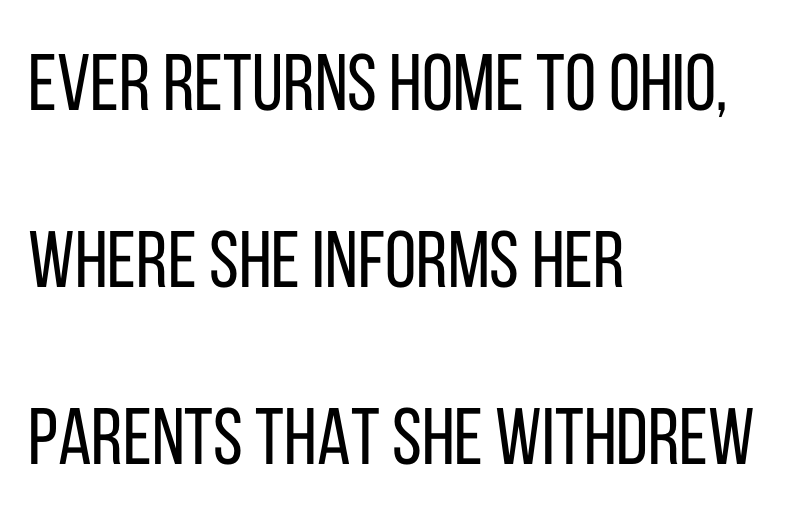
The letters look calm and open, with moderate or lighter stems. The letters sit at their default tracking, neither squeezed nor spread. The space between consecutive lines is lavish. Here the designer chose a conventional face with non-uniform glyph widths. This rendering employs a face without finishing strokes, i.e., a sans-serif.
